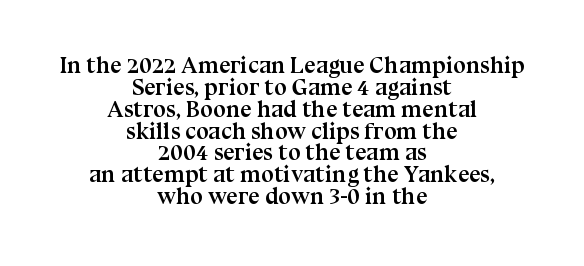
{"italic": "no", "bold": "yes", "underline": "no", "align": "center", "line_spacing": "tight", "line_spacing_ratio": 0.95, "letter_spacing": "normal", "letter_spacing_em": 0.0, "glyph_px": 23}
